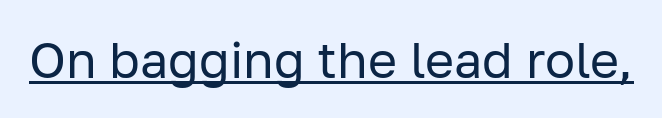
Q: Is the text bold? A: No.
Q: Is the text italic (slanted)? A: No, it is upright.
Q: Is the typeface a serif or a sans-serif typeface? A: Sans-serif.
Q: Is the text underlined? A: Yes.
Q: Is the spacing between letters normal or unusually wide? A: Normal.
Q: Width (condensed, normal, or wide)? A: Normal.
Q: Stroke contrast? A: Low.
Q: x-height? A: Medium.
Q: Monospaced? A: No.
